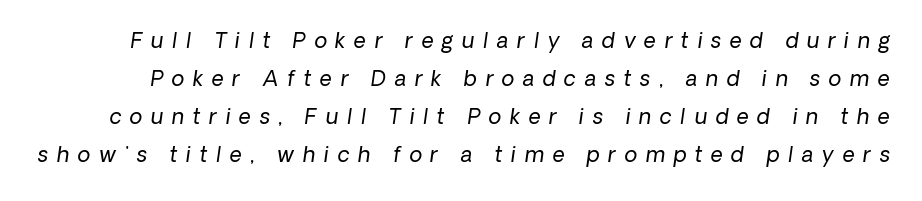
The image shows 21 px text type; set line spacing 1.81x, unusually wide letter spacing (+0.41 em), not underlined.
